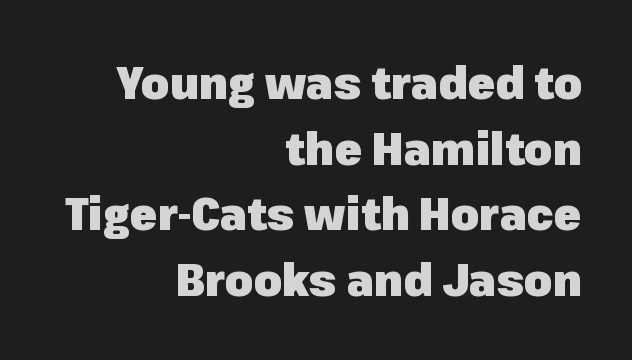
Q: Is the text bold? A: Yes.
Q: Is the text italic (slanted)? A: No, it is upright.
Q: Is the typeface a serif or a sans-serif typeface? A: Sans-serif.
Q: Is the text underlined? A: No.
Q: How is the paragraph aligned? A: Right-aligned.
Q: Is the spacing between letters normal or unusually wide? A: Normal.
Q: Is the spacing between lines tight, normal or loose? A: Normal.
Q: Width (condensed, normal, or wide)? A: Normal.
Q: Stroke contrast? A: Low.
Q: x-height? A: Medium.
Q: Monospaced? A: No.
